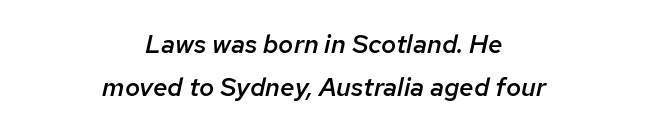
The rag falls on both sides of this text block equally. Characters follow at the spacing the type designer built in. Decoration check: the copy has no underline. The characters look somewhat weighty, a semibold short of true bold.
